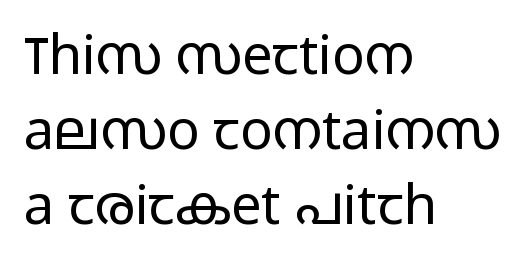
The image shows 54 px light, wide sans-serif type, upright; set left-aligned, normal line spacing (1.39x), normal letter spacing, not underlined; low stroke contrast and a medium x-height.
